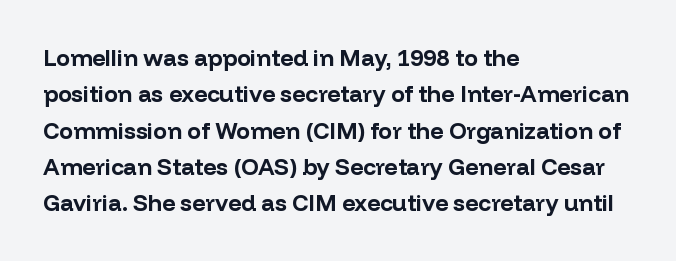
{"italic": "no", "bold": "yes", "underline": "no", "align": "left", "line_spacing": "normal", "line_spacing_ratio": 1.58, "letter_spacing": "normal", "letter_spacing_em": 0.0, "glyph_px": 23}
